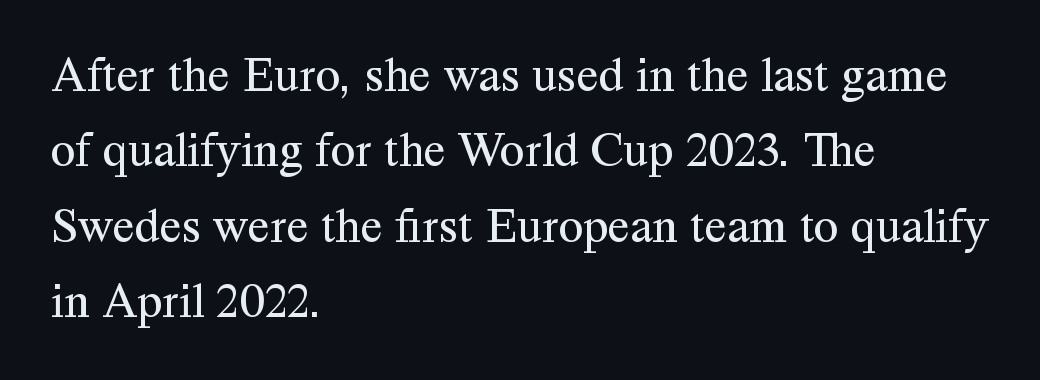
Q: Is the text bold? A: No.
Q: Is the text italic (slanted)? A: No, it is upright.
Q: Is the typeface a serif or a sans-serif typeface? A: Serif.
Q: Is the text underlined? A: No.
Q: How is the paragraph aligned? A: Left-aligned.
Q: Is the spacing between letters normal or unusually wide? A: Normal.
Q: Is the spacing between lines tight, normal or loose? A: Normal.
Q: Width (condensed, normal, or wide)? A: Normal.
Q: Stroke contrast? A: Medium.
Q: x-height? A: Medium.
Q: Monospaced? A: No.
